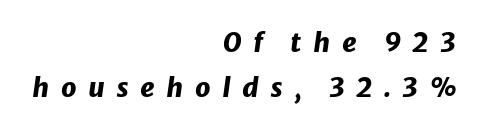
Q: Is the text bold? A: Yes.
Q: Is the text italic (slanted)? A: Yes, it leans right by about 8 degrees.
Q: Is the text underlined? A: No.
Q: How is the paragraph aligned? A: Right-aligned.
Q: Is the spacing between letters normal or unusually wide? A: Unusually wide.
Q: Is the spacing between lines tight, normal or loose? A: Normal.
